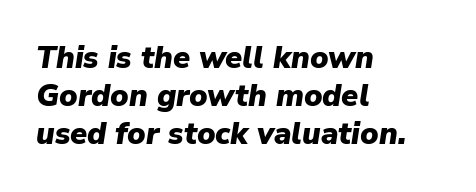
{"italic": "yes", "lean": "right", "slant_degrees": 9, "bold": "yes", "weight": "heavy", "width": "normal", "stroke_contrast": "low", "x_height": "medium", "monospaced": "no", "underline": "no", "align": "left", "line_spacing_ratio": 1.23, "letter_spacing": "normal", "letter_spacing_em": 0.0, "glyph_px": 31}
